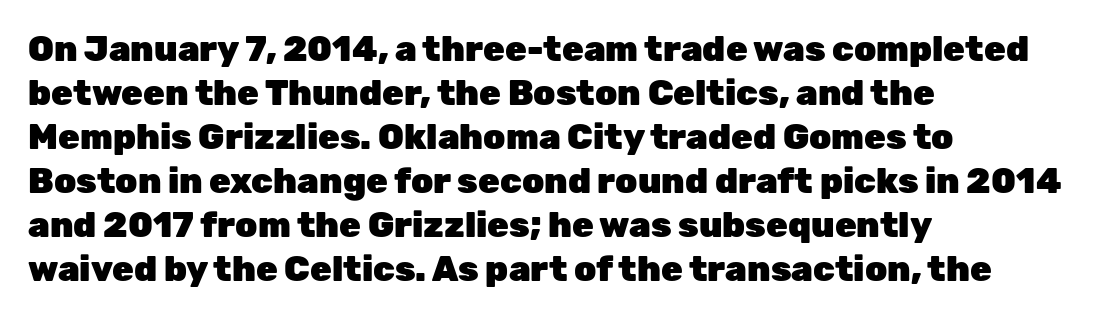
Nobody touched the tracking dial on this one. These lines are rendered in a variable-pitch font. The face used here is a sans, in the tradition of grotesques and geometrics. Weight: bold. The block of text has a typical density, with ordinary space between rows. The lines in this sample share a left origin and differ only in where they stop.
